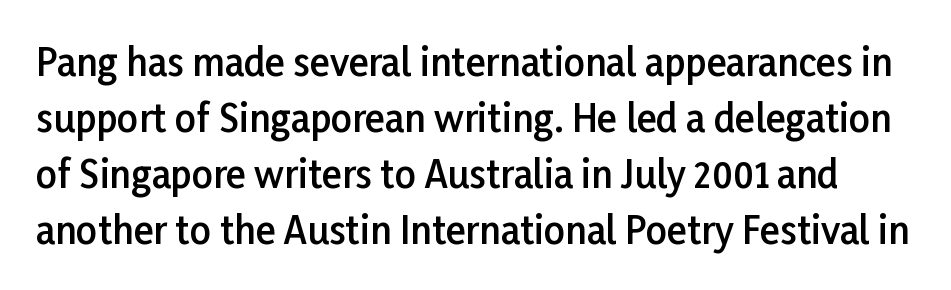
The image shows 37 px semibold sans-serif type, upright; set normal line spacing (1.51x), normal letter spacing, not underlined; low stroke contrast and a medium x-height.
